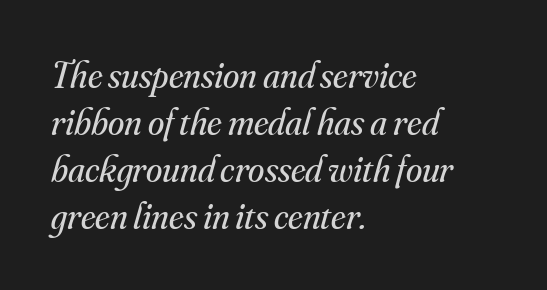
Q: Is the text bold? A: No.
Q: Is the text italic (slanted)? A: Yes, it leans right by about 16 degrees.
Q: Is the typeface a serif or a sans-serif typeface? A: Serif.
Q: Is the text underlined? A: No.
Q: How is the paragraph aligned? A: Left-aligned.
Q: Is the spacing between letters normal or unusually wide? A: Normal.
Q: Is the spacing between lines tight, normal or loose? A: Normal.
Q: Width (condensed, normal, or wide)? A: Normal.
Q: Stroke contrast? A: Medium.
Q: x-height? A: Small.
Q: Monospaced? A: No.
